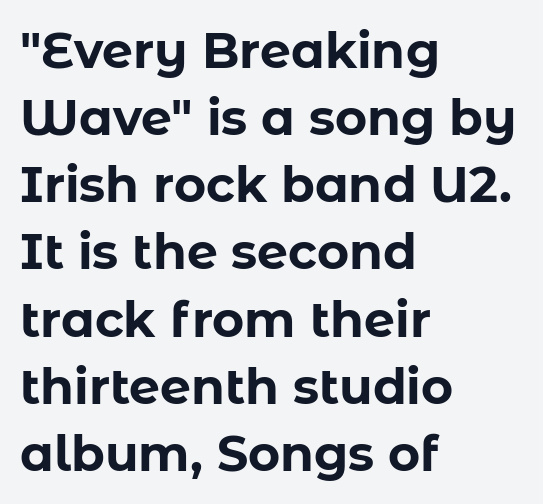
Leading matches the norm, producing a regular column. Classification — sans serif. The glyphs are unaccompanied by any horizontal stroke below them. Tracking here is standard; glyphs follow each other at the usual distance. Varying glyph widths throughout — classic text-font behaviour. Short and long lines alike share a common starting point at left.
